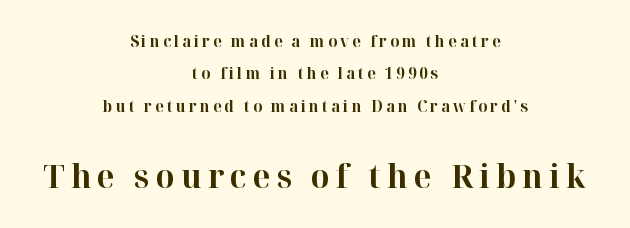
Q: Is the text bold? A: Yes.
Q: Is the text italic (slanted)? A: No, it is upright.
Q: Is the typeface a serif or a sans-serif typeface? A: Serif.
Q: Is the text underlined? A: No.
Q: How is the paragraph aligned? A: Centered.
Q: Is the spacing between lines tight, normal or loose? A: Loose.
Q: Which block of text is set in a larger size, the first (top) or the second (bottom)? A: The second (bottom) one.
Q: Width (condensed, normal, or wide)? A: Normal.
Q: Stroke contrast? A: High.
Q: x-height? A: Medium.
Q: Monospaced? A: No.
